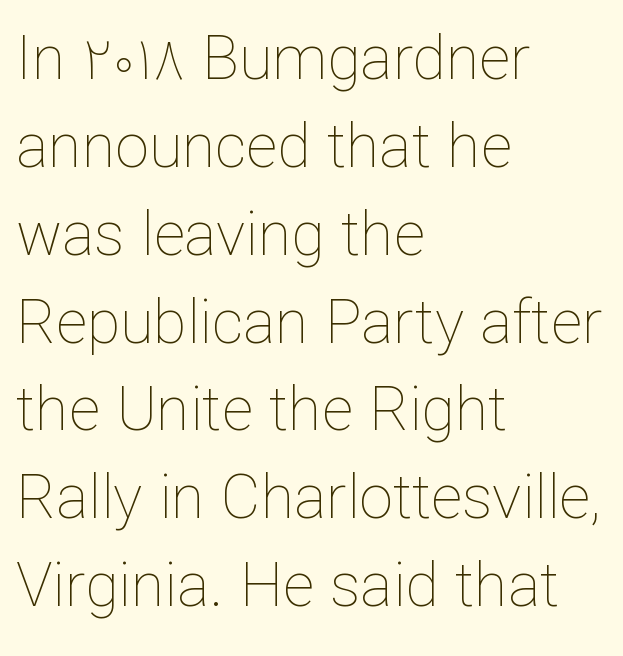
{"italic": "no", "bold": "no", "weight": "thin", "width": "normal", "stroke_contrast": "low", "x_height": "medium", "monospaced": "no", "underline": "no", "align": "left", "line_spacing": "normal", "line_spacing_ratio": 1.44, "letter_spacing": "normal", "letter_spacing_em": 0.0, "glyph_px": 61}
